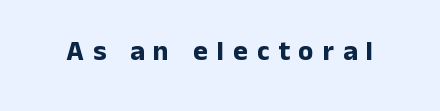
The image shows 28 px bold sans-serif type, upright; set unusually wide letter spacing (+0.32 em), not underlined; low stroke contrast and a medium x-height.
